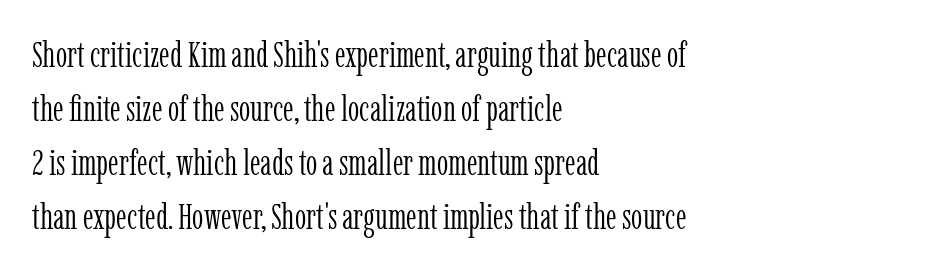
Q: Is the text bold? A: No.
Q: Is the text italic (slanted)? A: No, it is upright.
Q: Is the typeface a serif or a sans-serif typeface? A: Serif.
Q: Is the text underlined? A: No.
Q: How is the paragraph aligned? A: Left-aligned.
Q: Is the spacing between letters normal or unusually wide? A: Normal.
Q: Is the spacing between lines tight, normal or loose? A: Normal.
Q: Width (condensed, normal, or wide)? A: Condensed.
Q: Stroke contrast? A: Low.
Q: x-height? A: Medium.
Q: Monospaced? A: No.
